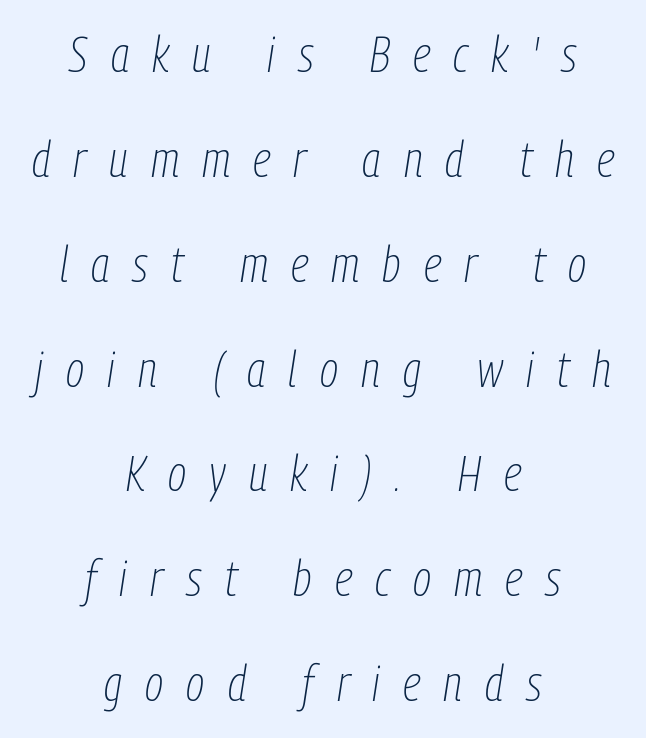
{"italic": "yes", "lean": "right", "slant_degrees": 9, "bold": "no", "weight": "thin", "width": "condensed", "stroke_contrast": "low", "x_height": "medium", "monospaced": "no", "underline": "no", "align": "center", "line_spacing": "loose", "line_spacing_ratio": 2.14, "letter_spacing": "wide", "letter_spacing_em": 0.47, "glyph_px": 49}
